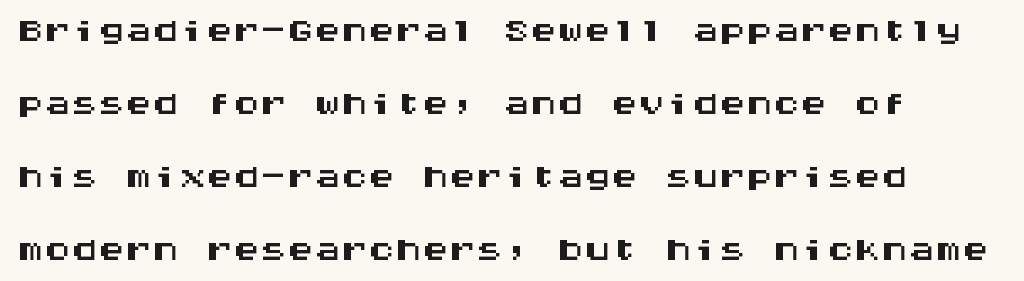
Regarding serifs, this sample does without them. The specimen reads as upright at a glance. No word sits above an underline. Reading down the column, the eye jumps a familiar distance to each next line.
